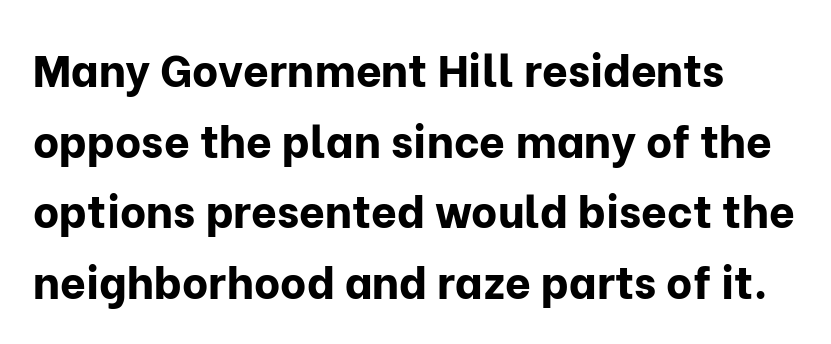
Q: Is the text bold? A: Yes.
Q: Is the text italic (slanted)? A: No, it is upright.
Q: Is the typeface a serif or a sans-serif typeface? A: Sans-serif.
Q: Is the text underlined? A: No.
Q: Is the spacing between letters normal or unusually wide? A: Normal.
Q: Is the spacing between lines tight, normal or loose? A: Normal.
Q: Width (condensed, normal, or wide)? A: Normal.
Q: Stroke contrast? A: Low.
Q: x-height? A: Medium.
Q: Monospaced? A: No.
